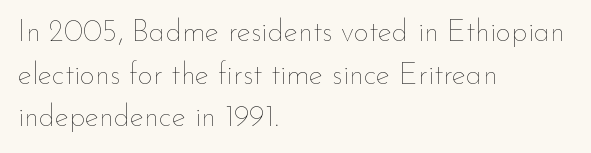
The image shows 30 px thin type, upright; set left-aligned, normal line spacing (1.42x), normal letter spacing, not underlined; low stroke contrast and a small x-height.
